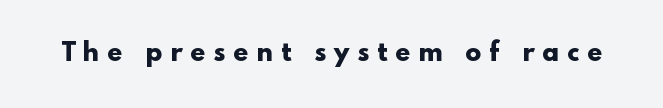
The image shows 24 px bold type, upright; set unusually wide letter spacing (+0.32 em), not underlined.
